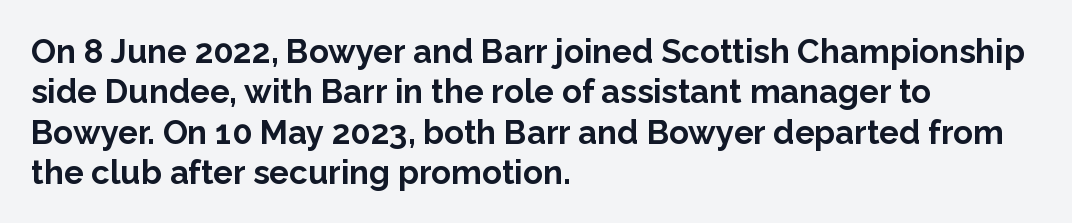
Q: Is the text bold? A: Yes.
Q: Is the text italic (slanted)? A: No, it is upright.
Q: Is the typeface a serif or a sans-serif typeface? A: Sans-serif.
Q: Is the text underlined? A: No.
Q: How is the paragraph aligned? A: Left-aligned.
Q: Is the spacing between letters normal or unusually wide? A: Normal.
Q: Width (condensed, normal, or wide)? A: Normal.
Q: Stroke contrast? A: Low.
Q: x-height? A: Medium.
Q: Monospaced? A: No.
